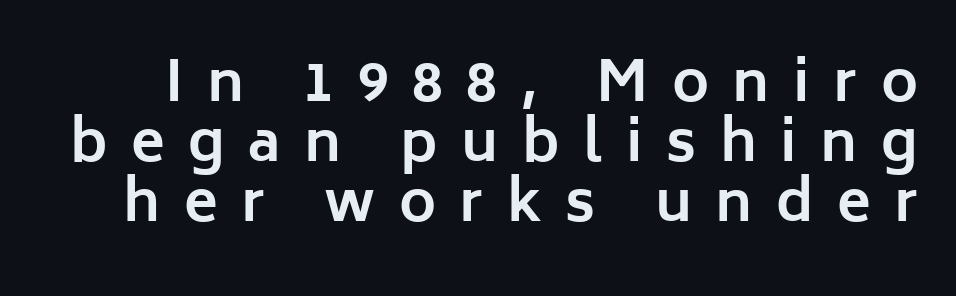
The image shows 56 px bold sans-serif type, upright; set tight line spacing (1.07x), unusually wide letter spacing (+0.42 em), not underlined; low stroke contrast and a medium x-height.
